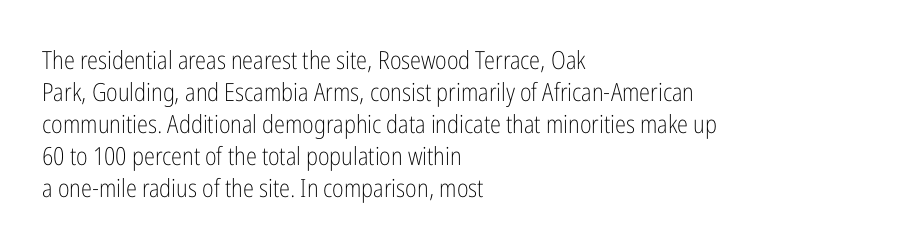
{"italic": "no", "bold": "no", "underline": "no", "align": "left", "line_spacing": "normal", "line_spacing_ratio": 1.28, "letter_spacing": "normal", "letter_spacing_em": 0.0, "glyph_px": 25}
